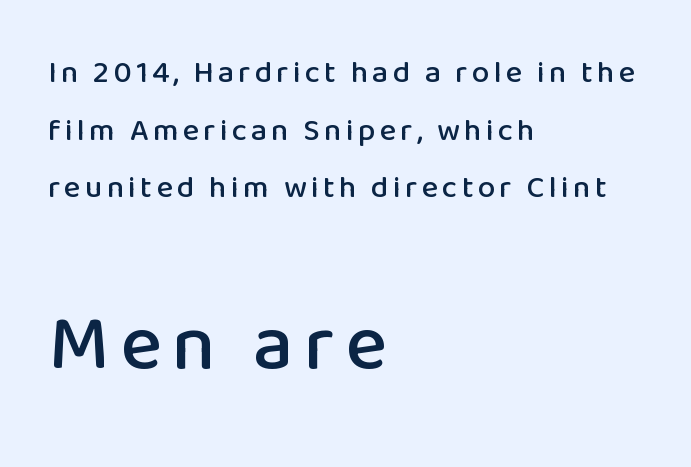
Q: Is the text italic (slanted)? A: No, it is upright.
Q: Is the typeface a serif or a sans-serif typeface? A: Sans-serif.
Q: Is the text underlined? A: No.
Q: How is the paragraph aligned? A: Left-aligned.
Q: Which block of text is set in a larger size, the first (top) or the second (bottom)? A: The second (bottom) one.
Q: Width (condensed, normal, or wide)? A: Normal.
Q: Stroke contrast? A: Low.
Q: x-height? A: Medium.
Q: Monospaced? A: No.
